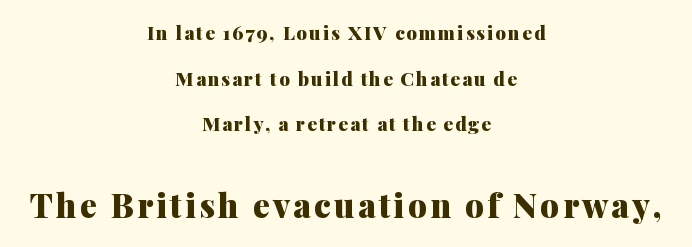
{"serif": "yes", "italic": "no", "bold": "yes", "weight": "heavy", "width": "normal", "stroke_contrast": "medium", "x_height": "medium", "monospaced": "no", "underline": "no", "align": "center", "line_spacing": "loose", "line_spacing_ratio": 2.4, "larger_block": "second", "size_ratio": 1.74, "glyph_px": 33}
